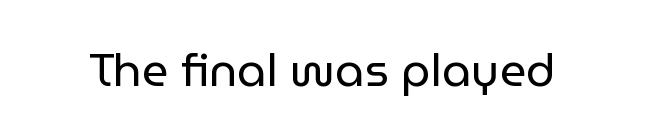
Nothing heavy about these letters — not bold at all. Rule under the text: the space is simply empty. Standard letterfit; no display-style spreading of the glyphs. The rendering uses natural spacing where letterforms have individual widths. You can tell from the bare stems that sans-serif type was used.
